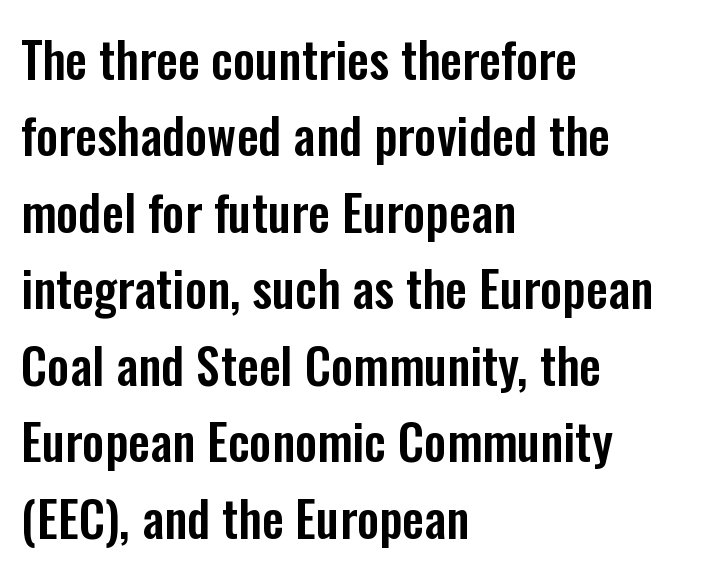
{"serif": "no", "italic": "no", "width": "condensed", "stroke_contrast": "low", "x_height": "medium", "monospaced": "no", "underline": "no", "align": "left", "line_spacing": "normal", "line_spacing_ratio": 1.56, "letter_spacing": "normal", "letter_spacing_em": 0.0, "glyph_px": 49}
